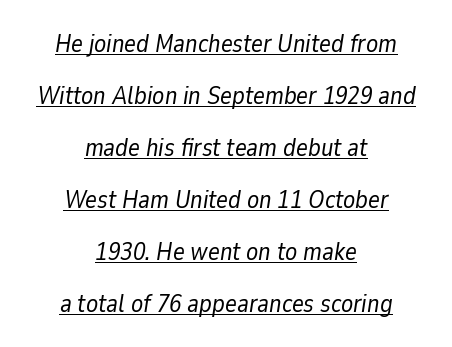
Q: Is the text bold? A: No.
Q: Is the text italic (slanted)? A: Yes, it leans right by about 9 degrees.
Q: Is the text underlined? A: Yes.
Q: How is the paragraph aligned? A: Centered.
Q: Is the spacing between letters normal or unusually wide? A: Normal.
Q: Is the spacing between lines tight, normal or loose? A: Loose.
